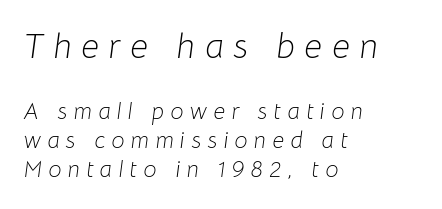
In terms of leading, this rendering sits right in the middle. Designer's note — italics engaged. Character widths vary here, with narrow letters taking less room than wide ones. Summary of weight: not heavy and not bold. The paragraph shown leans on its left margin. Here the glyphs are tracked loosely, breaking word shapes into spaced letters.
